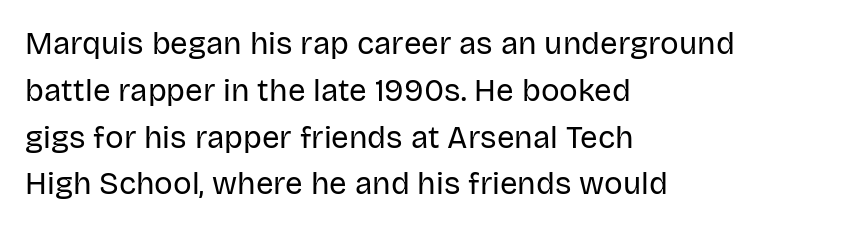
The image shows 31 px regular-weight sans-serif type, upright; set left-aligned, normal line spacing (1.51x), normal letter spacing, not underlined; low stroke contrast and a large x-height.
